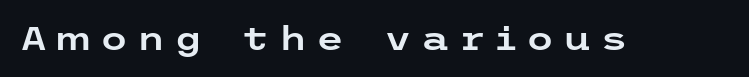
A typesetter would call this heavily tracked-out type. The specimen reads as upright at a glance. Glance below the letters and you will spot only blank space. Type style note: lacks serifs.
